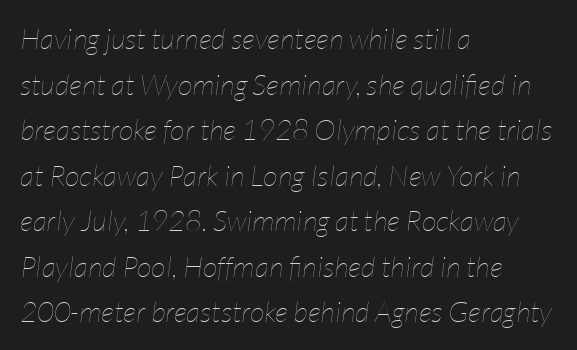
{"italic": "yes", "lean": "right", "slant_degrees": 7, "bold": "no", "weight": "thin", "width": "condensed", "stroke_contrast": "low", "x_height": "medium", "monospaced": "no", "underline": "no", "align": "left", "line_spacing": "normal", "line_spacing_ratio": 1.57, "letter_spacing": "normal", "letter_spacing_em": 0.0, "glyph_px": 29}
